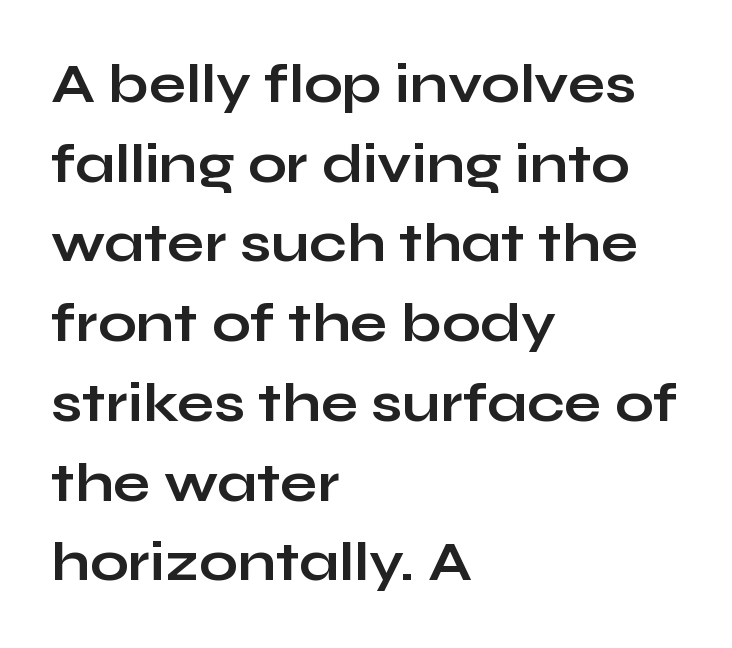
The image shows 55 px bold, wide sans-serif type, upright; set left-aligned, normal line spacing (1.45x), normal letter spacing, not underlined; low stroke contrast and a medium x-height.
